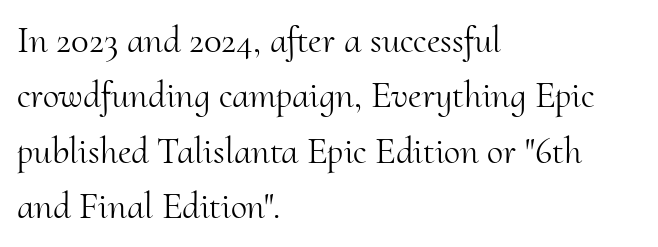
{"serif": "yes", "italic": "no", "bold": "no", "weight": "light", "width": "normal", "stroke_contrast": "medium", "x_height": "small", "monospaced": "no", "underline": "no", "align": "left", "line_spacing": "normal", "line_spacing_ratio": 1.5, "letter_spacing": "normal", "letter_spacing_em": 0.0, "glyph_px": 37}
